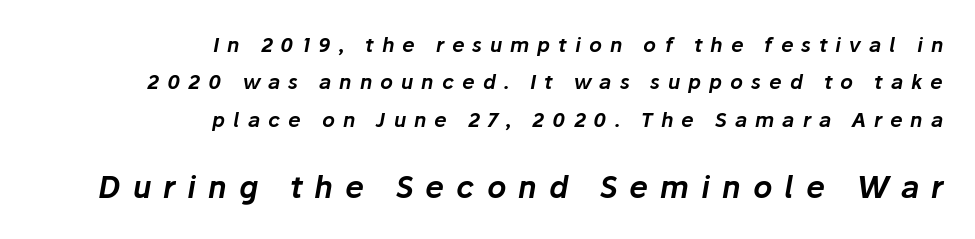
{"italic": "yes", "lean": "right", "slant_degrees": 10, "width": "normal", "stroke_contrast": "low", "x_height": "medium", "monospaced": "no", "underline": "no", "align": "right", "line_spacing_ratio": 1.87, "letter_spacing": "wide", "letter_spacing_em": 0.4, "larger_block": "second", "size_ratio": 1.5, "glyph_px": 30}
